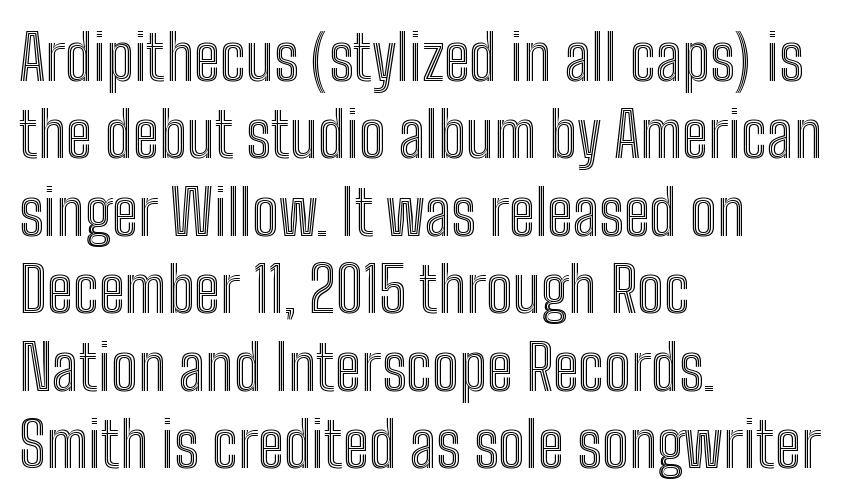
You could not count columns in this text — the font is proportionally spaced. Nobody touched the tracking dial on this one. Reading down the block, your eye returns to a fixed left position each line. If you drew a line through each stem, it would be perfectly vertical.
